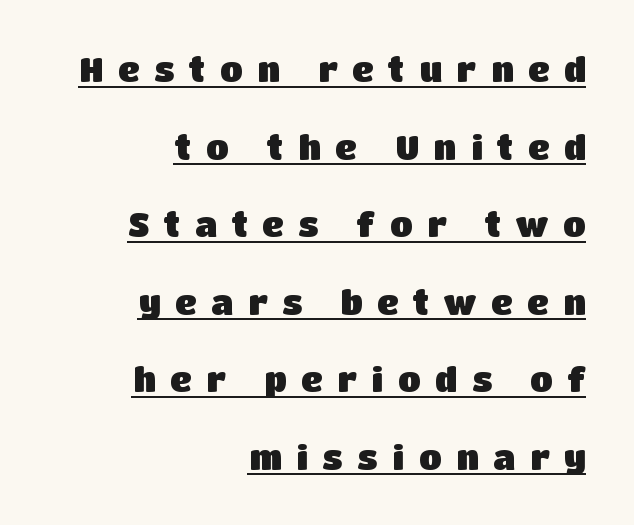
Tracking here is generous; glyphs stand well apart from one another. Note the varied advance widths — an 'i' is clearly narrower than an 'm'. Is the type bold? Yes — the strokes are clearly thick and heavy. Tall strokes in this sample are plumb rather than angled.
